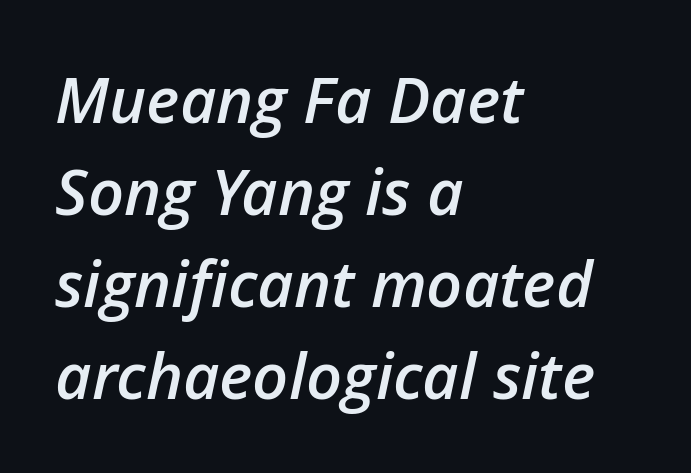
Q: Is the text bold? A: Semi-bold.
Q: Is the text italic (slanted)? A: Yes, it leans right by about 12 degrees.
Q: Is the text underlined? A: No.
Q: How is the paragraph aligned? A: Left-aligned.
Q: Is the spacing between letters normal or unusually wide? A: Normal.
Q: Is the spacing between lines tight, normal or loose? A: Normal.
Q: Width (condensed, normal, or wide)? A: Normal.
Q: Stroke contrast? A: Low.
Q: x-height? A: Medium.
Q: Monospaced? A: No.
